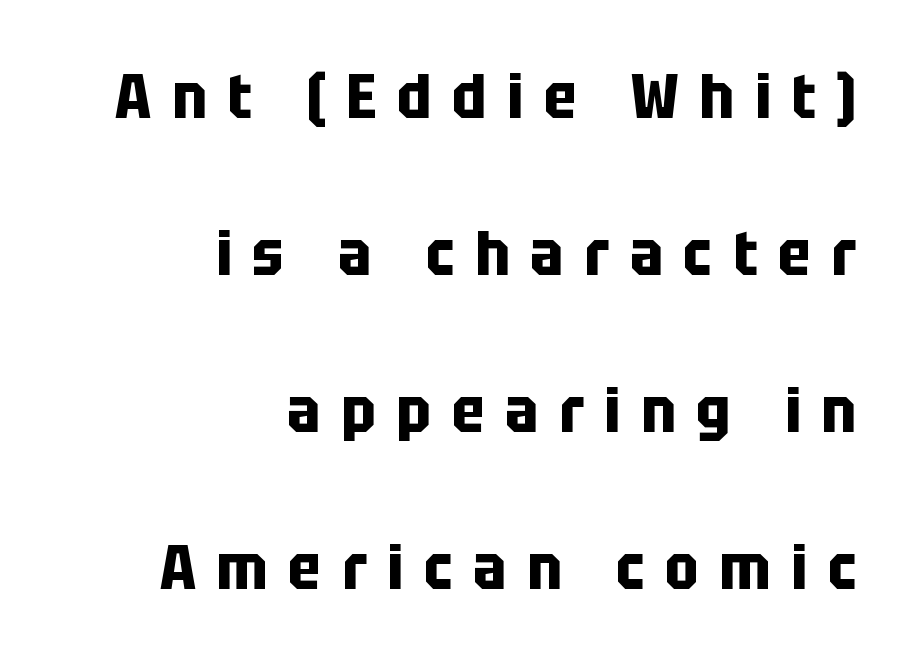
Q: Is the text bold? A: Yes.
Q: Is the text italic (slanted)? A: No, it is upright.
Q: Is the typeface a serif or a sans-serif typeface? A: Sans-serif.
Q: Is the text underlined? A: No.
Q: How is the paragraph aligned? A: Right-aligned.
Q: Is the spacing between letters normal or unusually wide? A: Unusually wide.
Q: Is the spacing between lines tight, normal or loose? A: Loose.
Q: Width (condensed, normal, or wide)? A: Condensed.
Q: Stroke contrast? A: Low.
Q: x-height? A: Large.
Q: Monospaced? A: No.
